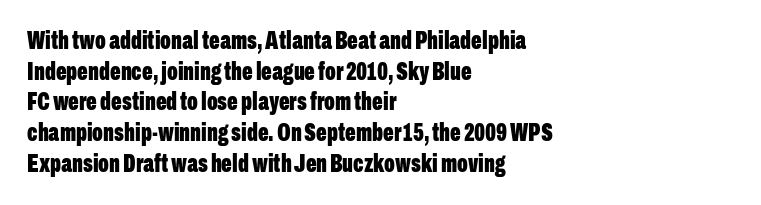
The image shows 25 px bold type, upright; set left-aligned, line spacing 1.23x, normal letter spacing, not underlined.
